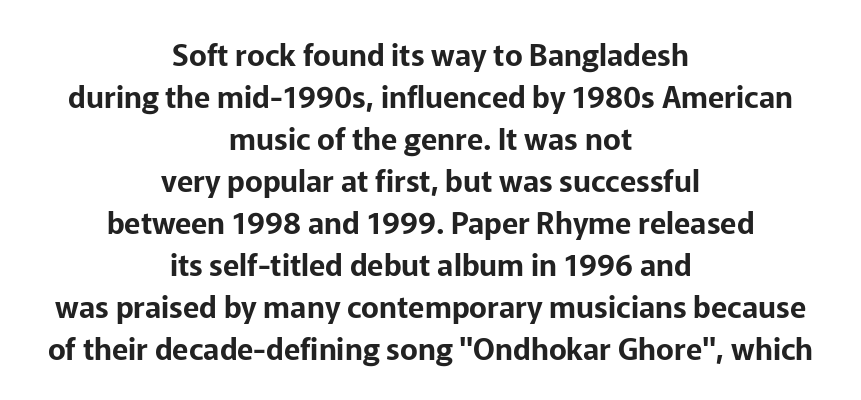
Q: Is the text italic (slanted)? A: No, it is upright.
Q: Is the typeface a serif or a sans-serif typeface? A: Sans-serif.
Q: Is the text underlined? A: No.
Q: How is the paragraph aligned? A: Centered.
Q: Is the spacing between letters normal or unusually wide? A: Normal.
Q: Is the spacing between lines tight, normal or loose? A: Normal.
Q: Width (condensed, normal, or wide)? A: Normal.
Q: Stroke contrast? A: Low.
Q: x-height? A: Medium.
Q: Monospaced? A: No.
